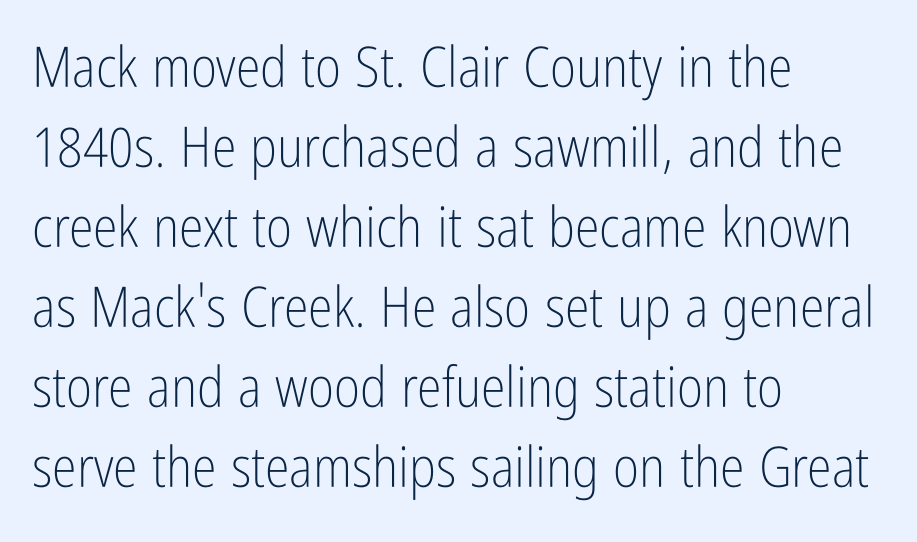
The image shows 56 px light, condensed sans-serif type, upright; set left-aligned, normal line spacing (1.43x), normal letter spacing, not underlined; low stroke contrast and a medium x-height.
